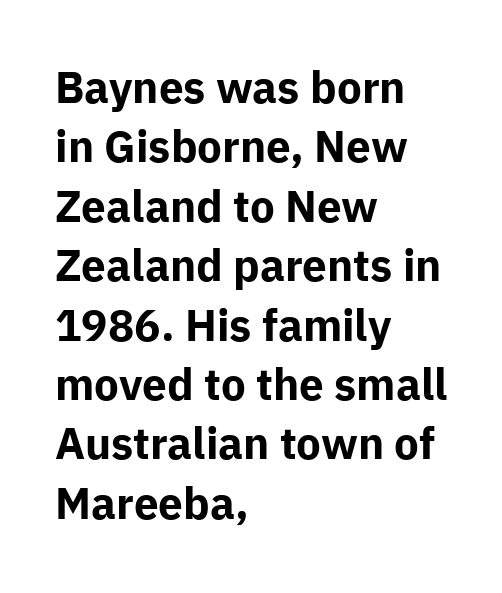
Q: Is the text bold? A: Yes.
Q: Is the text italic (slanted)? A: No, it is upright.
Q: Is the typeface a serif or a sans-serif typeface? A: Sans-serif.
Q: Is the text underlined? A: No.
Q: How is the paragraph aligned? A: Left-aligned.
Q: Is the spacing between letters normal or unusually wide? A: Normal.
Q: Is the spacing between lines tight, normal or loose? A: Normal.
Q: Width (condensed, normal, or wide)? A: Normal.
Q: Stroke contrast? A: Low.
Q: x-height? A: Medium.
Q: Monospaced? A: No.
